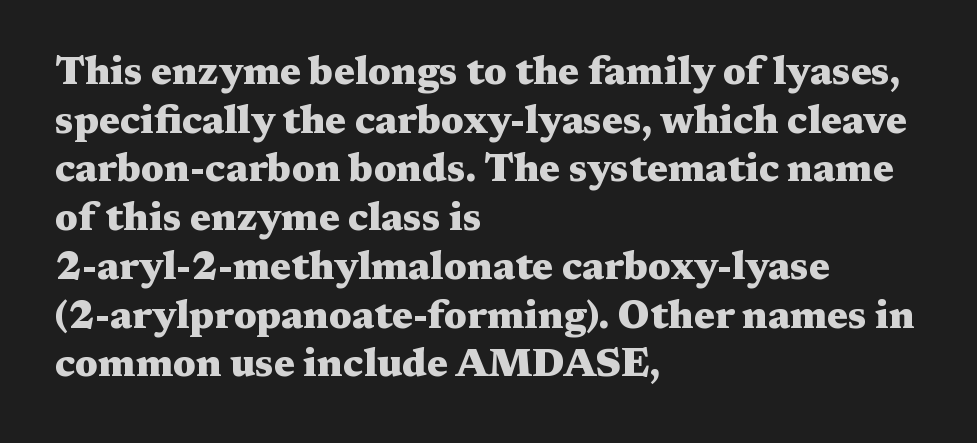
The image shows 39 px heavy, wide serif type, upright; set left-aligned, normal line spacing (1.25x), normal letter spacing, not underlined; medium stroke contrast and a medium x-height.
